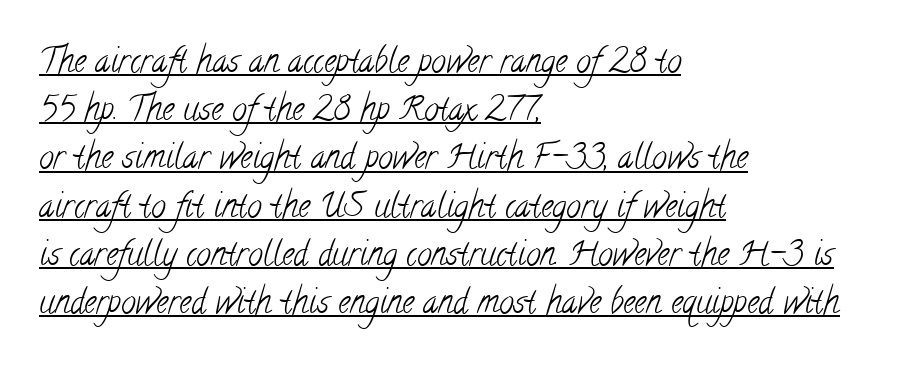
In terms of letterspacing, this is plain default setting. Beneath each row of characters lies a ruled line. These lines stack with their left ends in a neat column. Unbolded letterforms with no extra heft.
